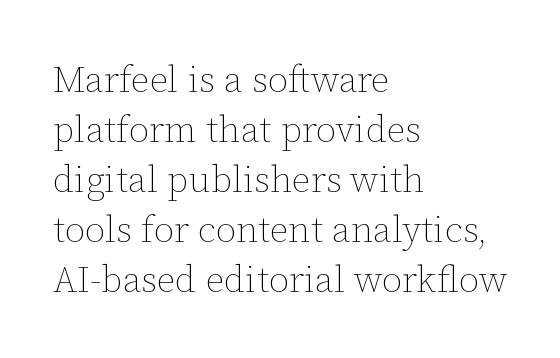
{"italic": "no", "bold": "no", "weight": "thin", "width": "normal", "stroke_contrast": "low", "x_height": "medium", "monospaced": "no", "underline": "no", "align": "left", "line_spacing": "normal", "line_spacing_ratio": 1.35, "letter_spacing": "normal", "letter_spacing_em": 0.0, "glyph_px": 37}
